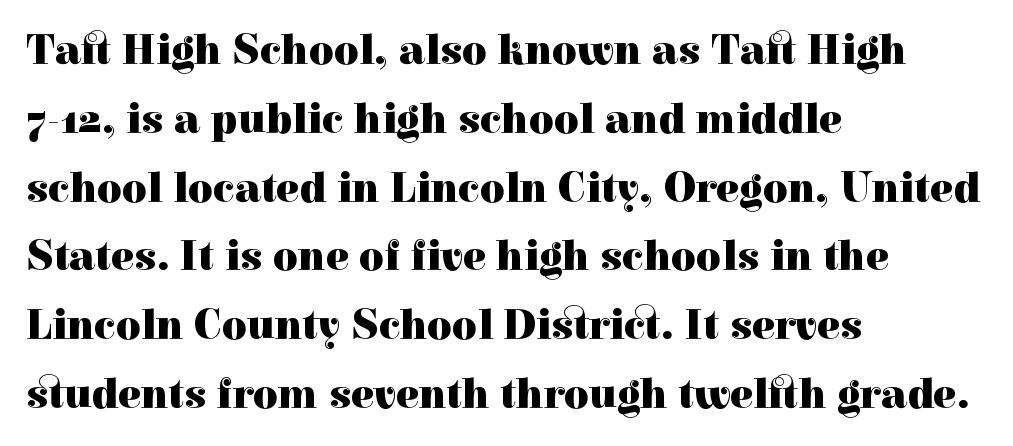
Q: Is the text bold? A: Yes.
Q: Is the text italic (slanted)? A: No, it is upright.
Q: Is the typeface a serif or a sans-serif typeface? A: Serif.
Q: Is the text underlined? A: No.
Q: How is the paragraph aligned? A: Left-aligned.
Q: Is the spacing between letters normal or unusually wide? A: Normal.
Q: Is the spacing between lines tight, normal or loose? A: Normal.
Q: Width (condensed, normal, or wide)? A: Normal.
Q: x-height? A: Medium.
Q: Monospaced? A: No.
